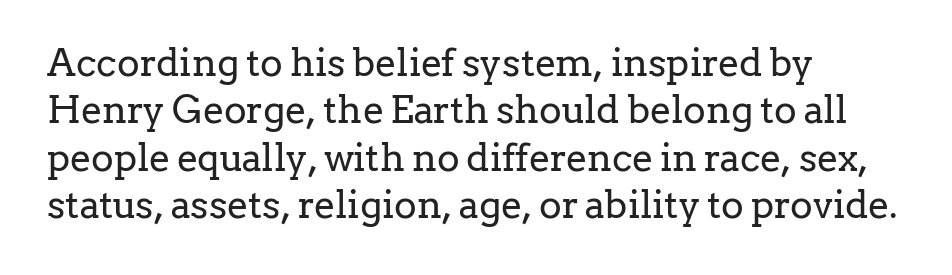
Is the block centered? No — it sits flush against the left margin. Each word holds together tightly as a unit, with standard inter-letter gaps. Italic? Not at all — the glyphs are vertical. This sample has the flowing, uneven cadence of proportional lettering.
